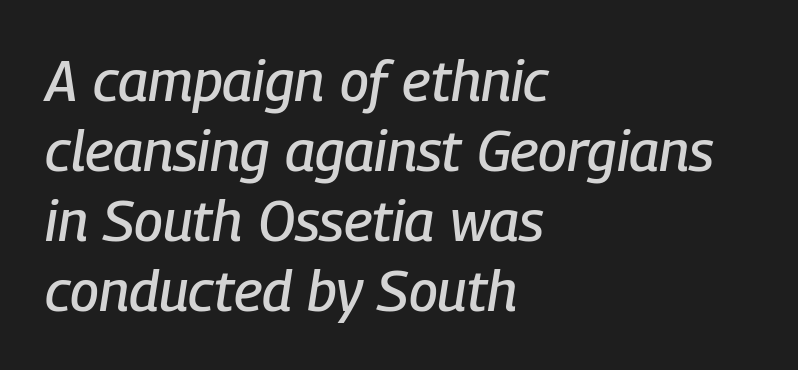
The image shows 57 px condensed type, italic (leaning right); set left-aligned, line spacing 1.23x, normal letter spacing, not underlined; low stroke contrast and a medium x-height.
